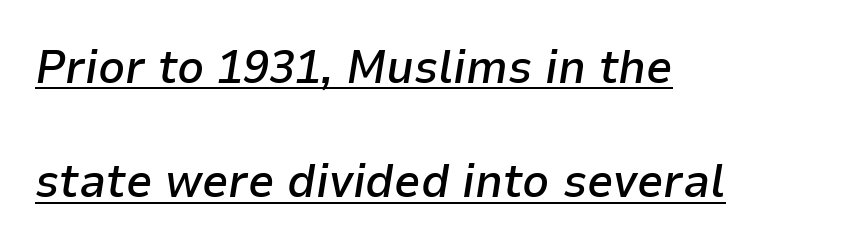
{"italic": "yes", "lean": "right", "slant_degrees": 9, "bold": "semi", "weight": "semibold", "width": "normal", "stroke_contrast": "low", "x_height": "medium", "monospaced": "no", "underline": "yes", "align": "left", "line_spacing": "loose", "line_spacing_ratio": 2.43, "letter_spacing": "normal", "letter_spacing_em": 0.0, "glyph_px": 47}
